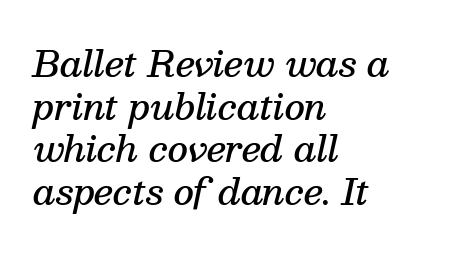
Q: Is the text bold? A: Semi-bold.
Q: Is the text italic (slanted)? A: Yes, it leans right by about 13 degrees.
Q: Is the typeface a serif or a sans-serif typeface? A: Serif.
Q: Is the text underlined? A: No.
Q: How is the paragraph aligned? A: Left-aligned.
Q: Is the spacing between letters normal or unusually wide? A: Normal.
Q: Width (condensed, normal, or wide)? A: Normal.
Q: Stroke contrast? A: Medium.
Q: x-height? A: Medium.
Q: Monospaced? A: No.
